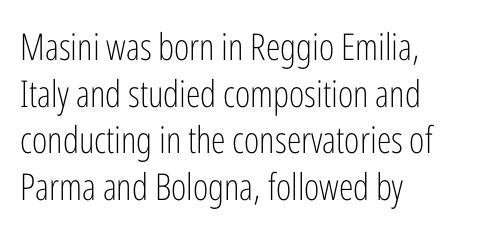
The image shows 37 px light, condensed sans-serif type, upright; set left-aligned, normal line spacing (1.26x), normal letter spacing, not underlined; low stroke contrast and a medium x-height.
